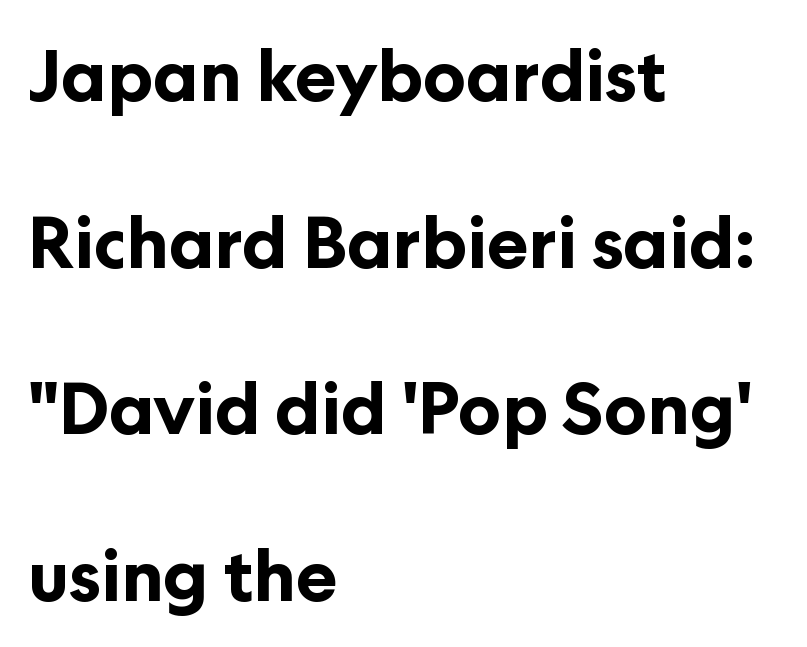
{"serif": "no", "italic": "no", "bold": "yes", "weight": "bold", "width": "normal", "stroke_contrast": "low", "x_height": "medium", "monospaced": "no", "underline": "no", "align": "left", "line_spacing": "loose", "line_spacing_ratio": 2.38, "letter_spacing": "normal", "letter_spacing_em": 0.0, "glyph_px": 70}
